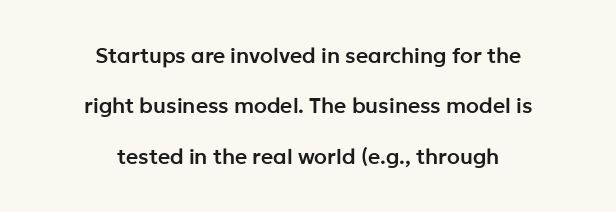
Each new line begins a long way beneath the previous one. A roman cut, with each character standing at attention. This sample is center-justified, so both line endings float freely. Characters follow at the spacing the type designer built in. Check under the words: just untouched page.
